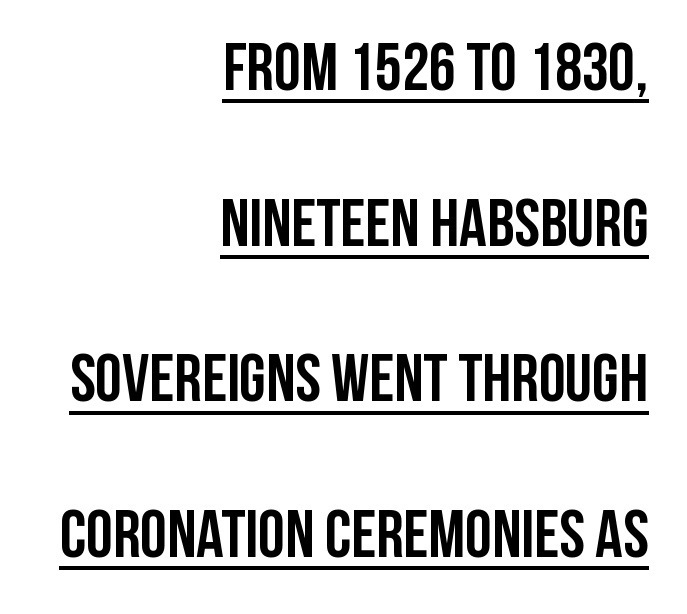
{"serif": "no", "italic": "no", "bold": "yes", "weight": "semibold", "width": "condensed", "stroke_contrast": "low", "x_height": "large", "monospaced": "no", "underline": "yes", "align": "right", "line_spacing": "loose", "line_spacing_ratio": 2.29, "letter_spacing": "normal", "letter_spacing_em": 0.0, "glyph_px": 68}
